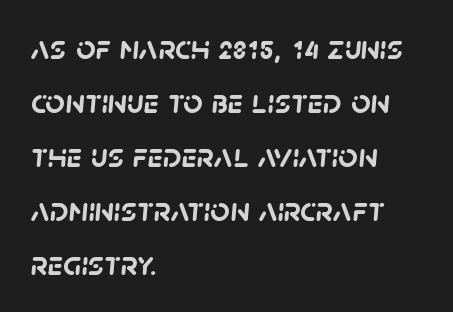
{"serif": "no", "bold": "yes", "weight": "semibold", "width": "normal", "stroke_contrast": "low", "x_height": "large", "monospaced": "no", "underline": "no", "align": "left", "line_spacing": "normal", "line_spacing_ratio": 1.59, "letter_spacing": "normal", "letter_spacing_em": 0.0, "glyph_px": 34}
